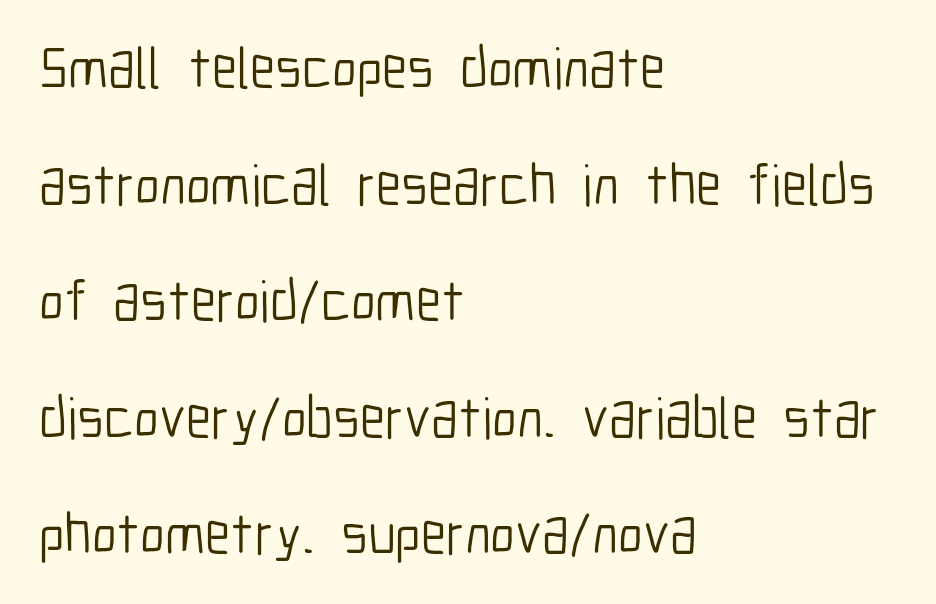
Default kerning and tracking; the words read as compact shapes. The font family rendered here belongs to the sans-serif group. Nothing heavy about these letters — not bold at all. Which margin do the lines hug? The left one — the right edge is uneven. Underlining? Definitely not there. Ascenders rise straight up at ninety degrees.
